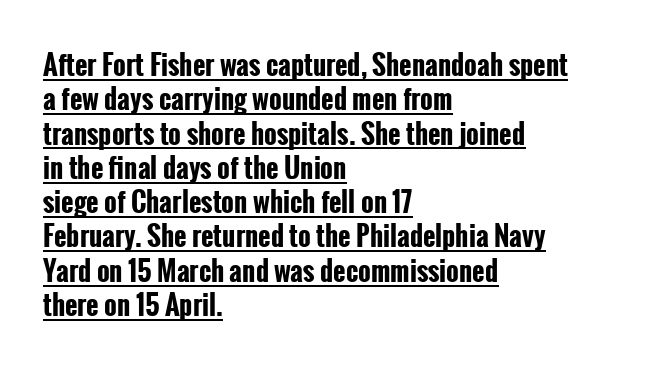
Q: Is the text bold? A: Yes.
Q: Is the text italic (slanted)? A: No, it is upright.
Q: Is the text underlined? A: Yes.
Q: How is the paragraph aligned? A: Left-aligned.
Q: Is the spacing between letters normal or unusually wide? A: Normal.
Q: Is the spacing between lines tight, normal or loose? A: Normal.
